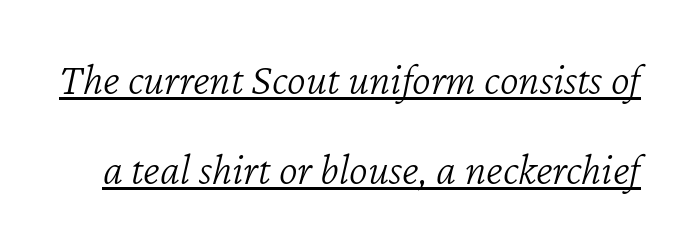
{"italic": "yes", "lean": "right", "slant_degrees": 12, "bold": "no", "weight": "light", "width": "normal", "stroke_contrast": "low", "x_height": "medium", "monospaced": "no", "underline": "yes", "line_spacing": "loose", "line_spacing_ratio": 2.0, "letter_spacing": "normal", "letter_spacing_em": 0.0, "glyph_px": 45}
